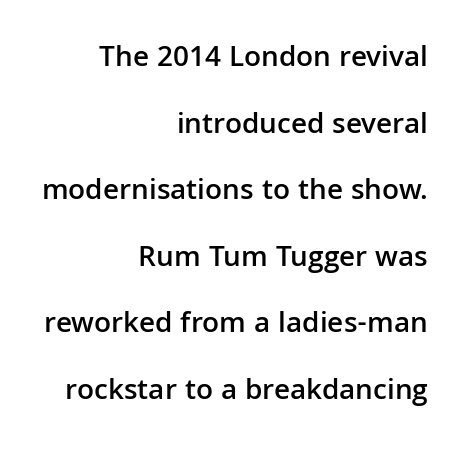
Q: Is the text bold? A: Semi-bold.
Q: Is the text italic (slanted)? A: No, it is upright.
Q: Is the typeface a serif or a sans-serif typeface? A: Sans-serif.
Q: Is the text underlined? A: No.
Q: How is the paragraph aligned? A: Right-aligned.
Q: Is the spacing between letters normal or unusually wide? A: Normal.
Q: Is the spacing between lines tight, normal or loose? A: Loose.
Q: Width (condensed, normal, or wide)? A: Normal.
Q: Stroke contrast? A: Low.
Q: x-height? A: Medium.
Q: Monospaced? A: No.
